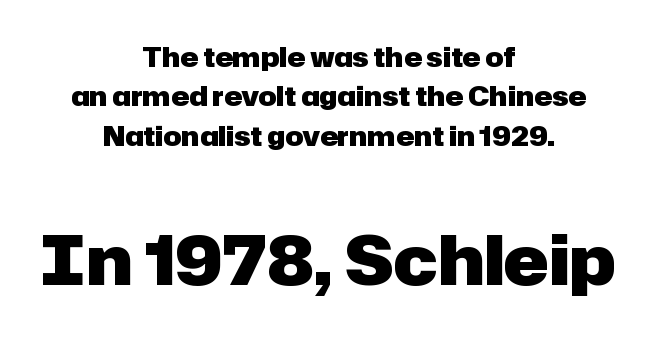
The image shows 68 px heavy sans-serif type, upright; set centered, normal line spacing (1.46x), normal letter spacing, not underlined; the second (bottom) block is 2.52x larger; low stroke contrast and a medium x-height.
